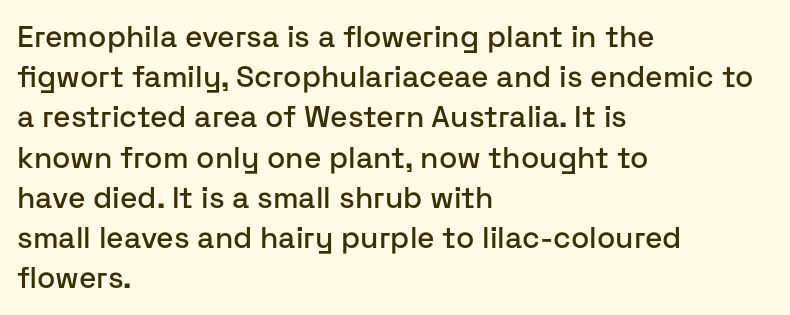
{"serif": "no", "italic": "no", "width": "normal", "stroke_contrast": "low", "x_height": "medium", "monospaced": "no", "underline": "no", "align": "left", "line_spacing": "normal", "line_spacing_ratio": 1.34, "letter_spacing": "normal", "letter_spacing_em": 0.0, "glyph_px": 30}
